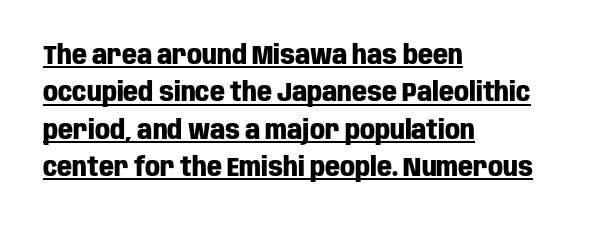
{"italic": "no", "bold": "yes", "underline": "yes", "align": "left", "line_spacing": "normal", "line_spacing_ratio": 1.44, "letter_spacing": "normal", "letter_spacing_em": 0.0, "glyph_px": 26}
